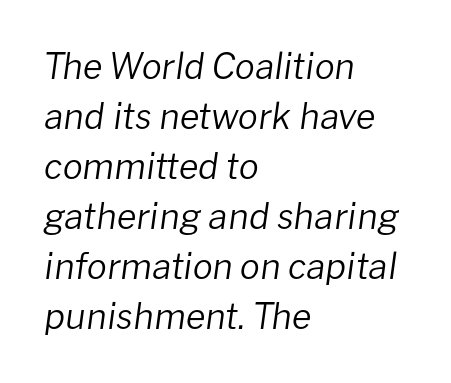
The image shows 36 px regular-weight type, italic (leaning right); set left-aligned, normal line spacing (1.39x), normal letter spacing, not underlined; low stroke contrast and a medium x-height.
